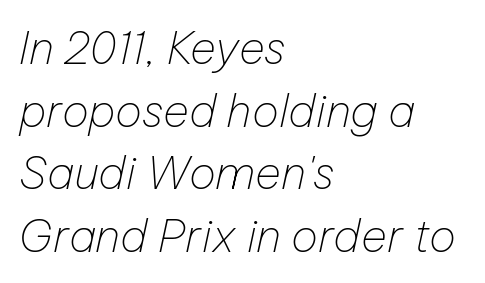
Whoever set this chose a conventional vertical rhythm. Here the designer chose a conventional face with non-uniform glyph widths. This rendering uses left alignment, leaving the right contour irregular. No letter is thick-stroked: the sample isn't bold. Would a proofreader flag this as italicized? Yes.
